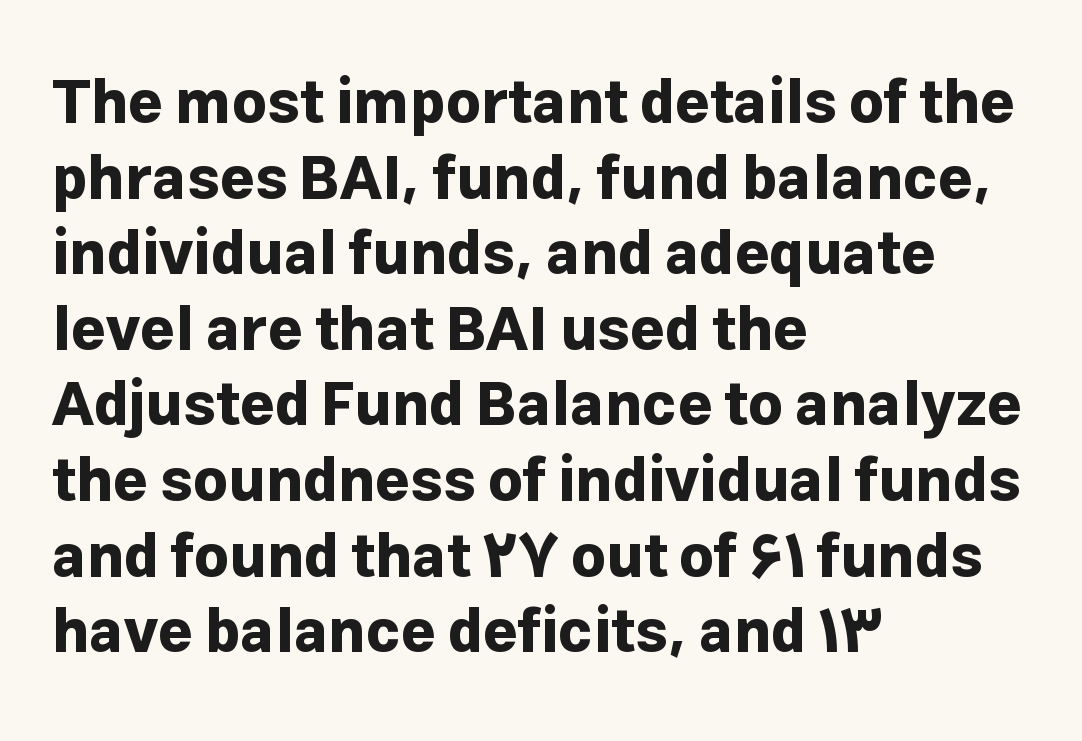
{"serif": "no", "italic": "no", "bold": "yes", "weight": "bold", "width": "normal", "stroke_contrast": "low", "x_height": "medium", "monospaced": "no", "underline": "no", "align": "left", "line_spacing": "normal", "line_spacing_ratio": 1.26, "letter_spacing": "normal", "letter_spacing_em": 0.0, "glyph_px": 60}
